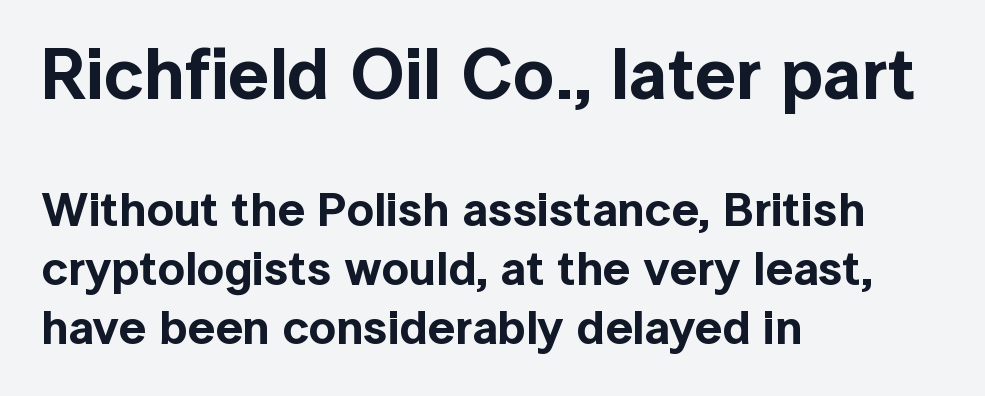
{"serif": "no", "italic": "no", "width": "normal", "x_height": "medium", "monospaced": "no", "underline": "no", "align": "left", "line_spacing_ratio": 1.23, "letter_spacing": "normal", "letter_spacing_em": 0.0, "larger_block": "first", "size_ratio": 1.5, "glyph_px": 72}
